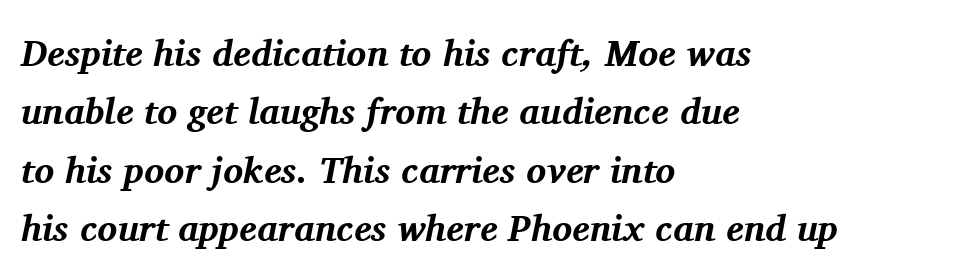
The image shows 37 px bold serif type, italic (leaning right); set left-aligned, normal line spacing (1.58x), normal letter spacing, not underlined; medium stroke contrast and a medium x-height.
